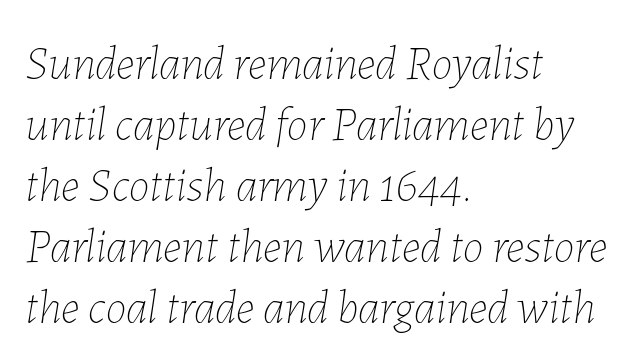
Is the type heavy? It reads as light-to-regular instead. These lines are set flush left with a ragged right edge. Character widths vary here, with narrow letters taking less room than wide ones. Students, note that the glyphs here touch the page at normal intervals. Slant detected: the letters are inclined. The block of text has a typical density, with ordinary space between rows.
